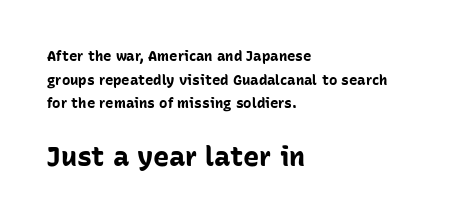
Q: Is the text bold? A: Yes.
Q: Is the text italic (slanted)? A: No, it is upright.
Q: Is the text underlined? A: No.
Q: How is the paragraph aligned? A: Left-aligned.
Q: Is the spacing between letters normal or unusually wide? A: Normal.
Q: Is the spacing between lines tight, normal or loose? A: Normal.
Q: Which block of text is set in a larger size, the first (top) or the second (bottom)? A: The second (bottom) one.
